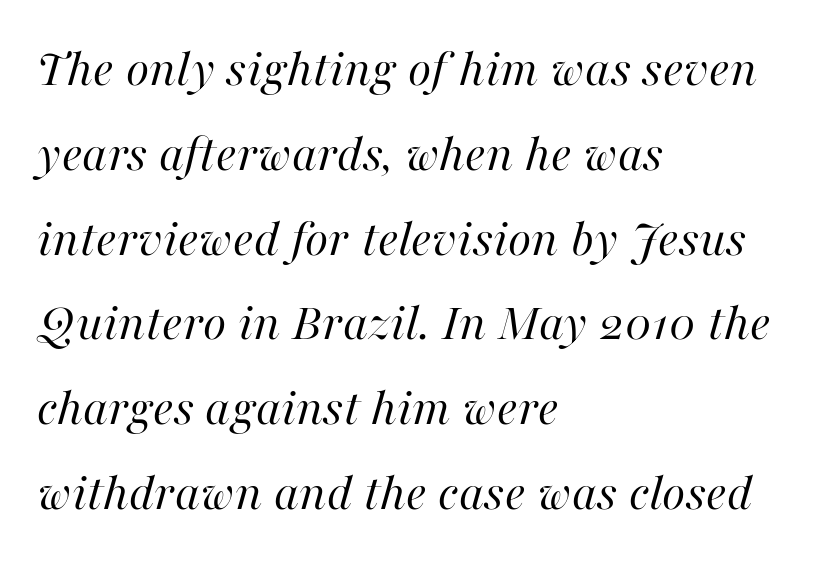
Q: Is the text bold? A: No.
Q: Is the text italic (slanted)? A: Yes, it leans right by about 16 degrees.
Q: Is the text underlined? A: No.
Q: How is the paragraph aligned? A: Left-aligned.
Q: Is the spacing between letters normal or unusually wide? A: Normal.
Q: Is the spacing between lines tight, normal or loose? A: Normal.
Q: Width (condensed, normal, or wide)? A: Normal.
Q: Stroke contrast? A: High.
Q: x-height? A: Medium.
Q: Monospaced? A: No.
